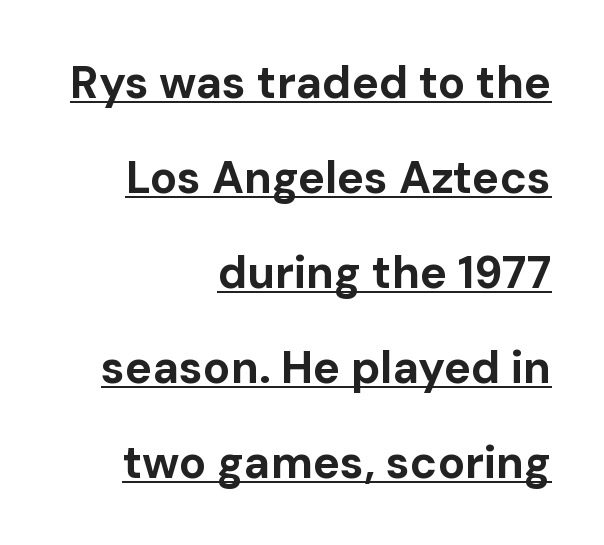
Letterform terminals end flat and unadorned throughout the passage. The string is rendered with underlining switched on. Designer's note — italics off, roman on. The block of text is sparse from top to bottom, with ample space between rows. Think of a printed novel: that variable character pitch is what you see here.
